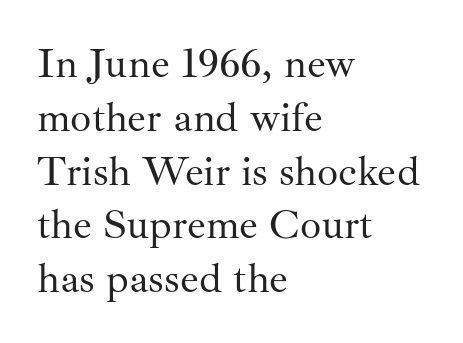
{"serif": "yes", "italic": "no", "bold": "no", "weight": "regular", "width": "normal", "stroke_contrast": "medium", "x_height": "small", "monospaced": "no", "underline": "no", "align": "left", "line_spacing": "normal", "line_spacing_ratio": 1.28, "letter_spacing": "normal", "letter_spacing_em": 0.0, "glyph_px": 42}
